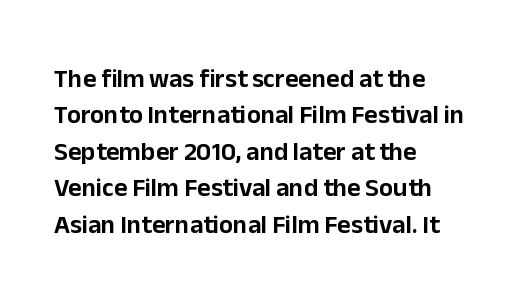
The image shows 26 px text type, upright; set left-aligned, normal line spacing (1.4x), normal letter spacing, not underlined.
